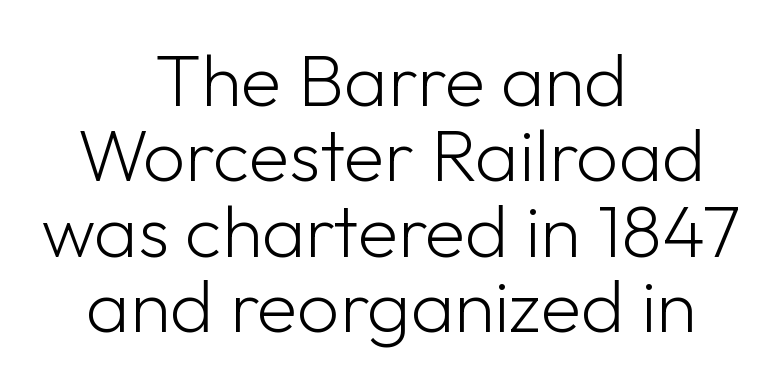
The axis of the letterforms is exactly vertical. Each line is balanced around a shared central axis. The font family rendered here belongs to the sans-serif group. Just letters on the line, the space beneath them empty. Letter spacing: default. The font sits on the lighter half of the weight spectrum, regular included.
